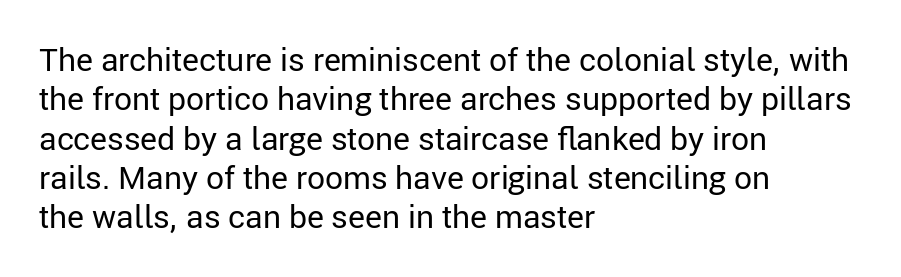
The image shows 32 px regular-weight sans-serif type, upright; set left-aligned, line spacing 1.23x, normal letter spacing, not underlined; low stroke contrast and a medium x-height.
